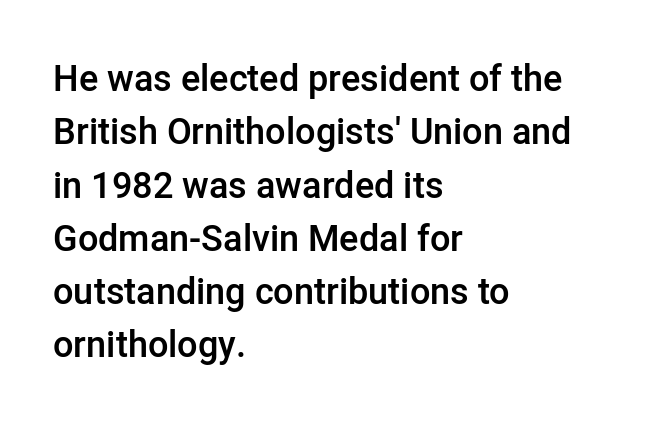
Q: Is the text bold? A: Semi-bold.
Q: Is the text italic (slanted)? A: No, it is upright.
Q: Is the typeface a serif or a sans-serif typeface? A: Sans-serif.
Q: Is the text underlined? A: No.
Q: How is the paragraph aligned? A: Left-aligned.
Q: Is the spacing between letters normal or unusually wide? A: Normal.
Q: Is the spacing between lines tight, normal or loose? A: Normal.
Q: Width (condensed, normal, or wide)? A: Normal.
Q: Stroke contrast? A: Low.
Q: x-height? A: Medium.
Q: Monospaced? A: No.
